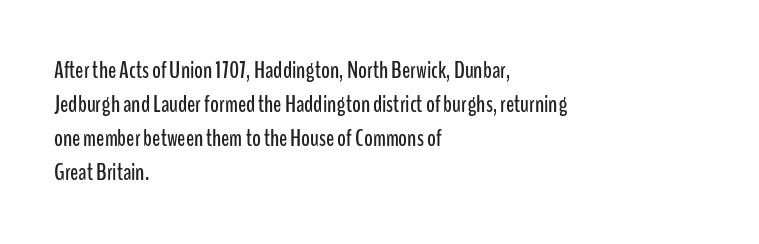
The image shows 24 px text type, upright; set left-aligned, normal line spacing (1.42x), normal letter spacing, not underlined.
